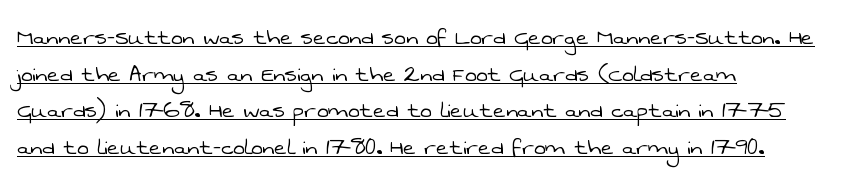
{"bold": "no", "underline": "yes", "align": "left", "line_spacing": "normal", "line_spacing_ratio": 1.36, "letter_spacing": "normal", "letter_spacing_em": 0.0, "glyph_px": 27}
